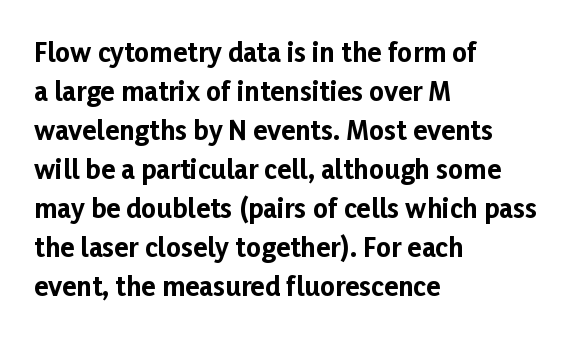
The image shows 26 px bold type, upright; set left-aligned, normal line spacing (1.5x), normal letter spacing, not underlined.
